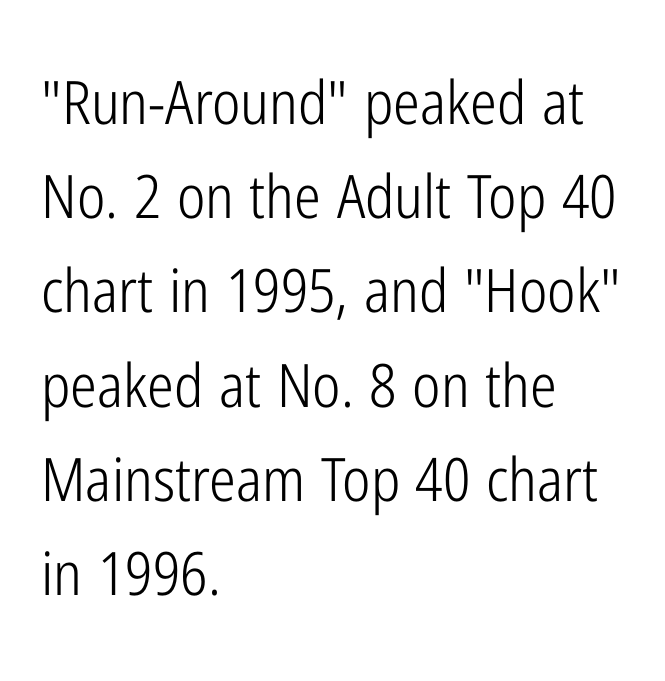
Q: Is the text bold? A: No.
Q: Is the text italic (slanted)? A: No, it is upright.
Q: Is the typeface a serif or a sans-serif typeface? A: Sans-serif.
Q: Is the text underlined? A: No.
Q: How is the paragraph aligned? A: Left-aligned.
Q: Is the spacing between letters normal or unusually wide? A: Normal.
Q: Is the spacing between lines tight, normal or loose? A: Normal.
Q: Width (condensed, normal, or wide)? A: Condensed.
Q: Stroke contrast? A: Low.
Q: x-height? A: Medium.
Q: Monospaced? A: No.
